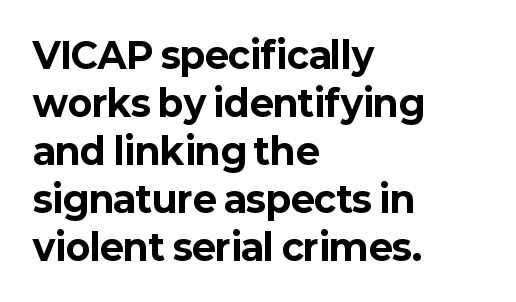
Q: Is the text bold? A: Yes.
Q: Is the text italic (slanted)? A: No, it is upright.
Q: Is the typeface a serif or a sans-serif typeface? A: Sans-serif.
Q: Is the text underlined? A: No.
Q: How is the paragraph aligned? A: Left-aligned.
Q: Is the spacing between letters normal or unusually wide? A: Normal.
Q: Is the spacing between lines tight, normal or loose? A: Normal.
Q: Width (condensed, normal, or wide)? A: Normal.
Q: Stroke contrast? A: Low.
Q: x-height? A: Medium.
Q: Monospaced? A: No.
